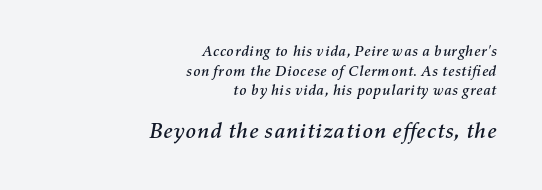
{"italic": "yes", "lean": "right", "slant_degrees": 11, "underline": "no", "align": "right", "line_spacing": "normal", "line_spacing_ratio": 1.31, "letter_spacing": "normal", "letter_spacing_em": 0.0, "larger_block": "second", "size_ratio": 1.47, "glyph_px": 22}
